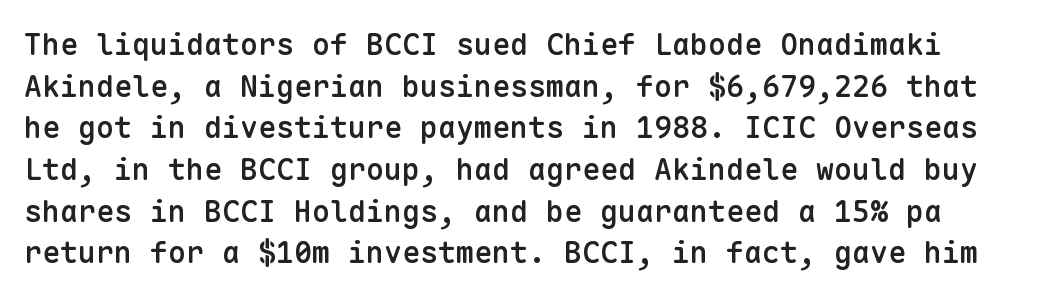
Q: Is the text bold? A: Semi-bold.
Q: Is the text italic (slanted)? A: No, it is upright.
Q: Is the typeface a serif or a sans-serif typeface? A: Sans-serif.
Q: Is the text underlined? A: No.
Q: Is the spacing between letters normal or unusually wide? A: Normal.
Q: Is the spacing between lines tight, normal or loose? A: Normal.
Q: Width (condensed, normal, or wide)? A: Normal.
Q: Stroke contrast? A: Low.
Q: x-height? A: Medium.
Q: Monospaced? A: Yes.
